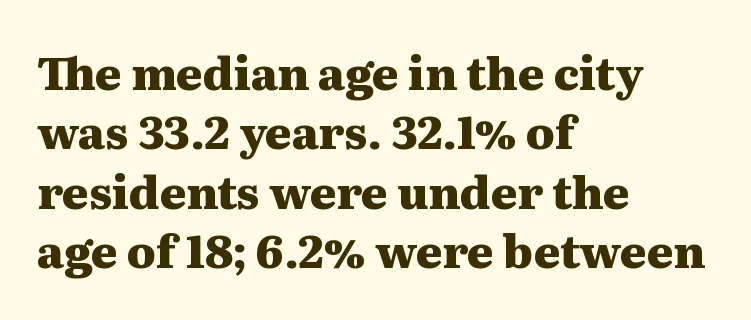
Q: Is the text bold? A: Yes.
Q: Is the text italic (slanted)? A: No, it is upright.
Q: Is the typeface a serif or a sans-serif typeface? A: Serif.
Q: Is the text underlined? A: No.
Q: How is the paragraph aligned? A: Left-aligned.
Q: Is the spacing between letters normal or unusually wide? A: Normal.
Q: Is the spacing between lines tight, normal or loose? A: Normal.
Q: Width (condensed, normal, or wide)? A: Wide.
Q: Stroke contrast? A: Medium.
Q: x-height? A: Medium.
Q: Monospaced? A: No.
